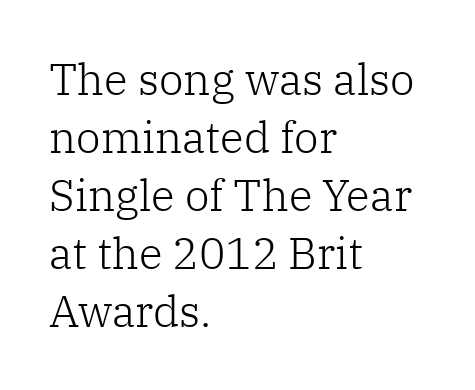
Q: Is the text bold? A: No.
Q: Is the text italic (slanted)? A: No, it is upright.
Q: Is the typeface a serif or a sans-serif typeface? A: Serif.
Q: Is the text underlined? A: No.
Q: How is the paragraph aligned? A: Left-aligned.
Q: Is the spacing between letters normal or unusually wide? A: Normal.
Q: Is the spacing between lines tight, normal or loose? A: Normal.
Q: Width (condensed, normal, or wide)? A: Normal.
Q: Stroke contrast? A: Low.
Q: x-height? A: Medium.
Q: Monospaced? A: No.
